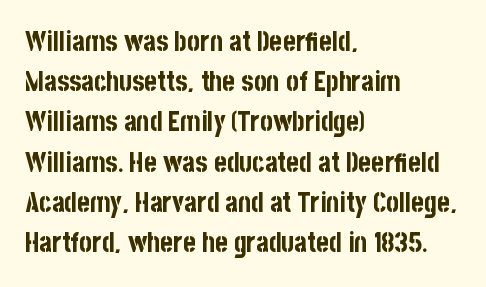
{"italic": "no", "bold": "yes", "underline": "no", "align": "left", "line_spacing": "normal", "line_spacing_ratio": 1.49, "letter_spacing": "normal", "letter_spacing_em": 0.0, "glyph_px": 27}
